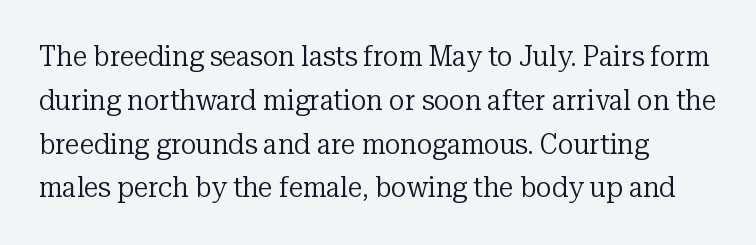
Q: Is the text bold? A: No.
Q: Is the text italic (slanted)? A: No, it is upright.
Q: Is the typeface a serif or a sans-serif typeface? A: Serif.
Q: Is the text underlined? A: No.
Q: How is the paragraph aligned? A: Left-aligned.
Q: Is the spacing between letters normal or unusually wide? A: Normal.
Q: Is the spacing between lines tight, normal or loose? A: Normal.
Q: Width (condensed, normal, or wide)? A: Normal.
Q: Stroke contrast? A: Low.
Q: x-height? A: Medium.
Q: Monospaced? A: No.
